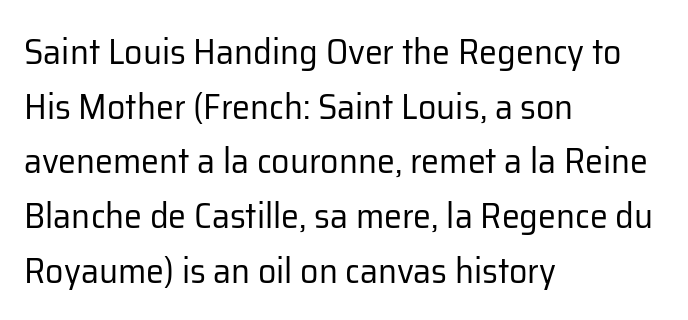
{"serif": "no", "italic": "no", "bold": "no", "weight": "regular", "width": "normal", "stroke_contrast": "low", "x_height": "medium", "monospaced": "no", "underline": "no", "align": "left", "line_spacing": "normal", "line_spacing_ratio": 1.52, "letter_spacing": "normal", "letter_spacing_em": 0.0, "glyph_px": 36}
